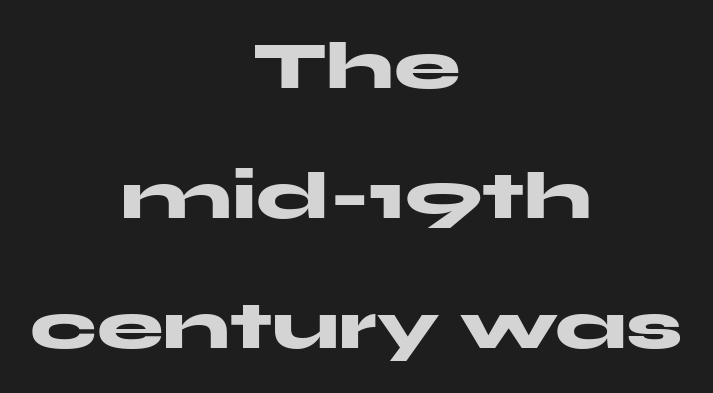
{"serif": "no", "italic": "no", "bold": "yes", "weight": "heavy", "width": "wide", "stroke_contrast": "medium", "x_height": "medium", "monospaced": "no", "underline": "no", "align": "center", "line_spacing": "loose", "line_spacing_ratio": 1.94, "letter_spacing": "normal", "letter_spacing_em": 0.0, "glyph_px": 67}
